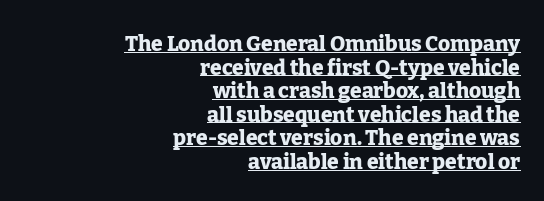
A typesetter would call this leading minimal, almost set solid. Weight: bold. Tracking value appears to be zero — textbook default spacing. Compared with undecorated copy, this sample adds a rule below the words.
